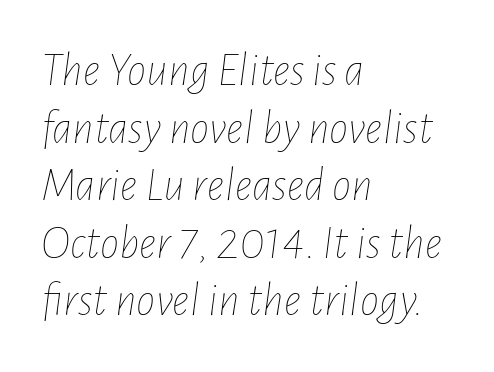
The type is set solid horizontally, with unmodified tracking. Is the type slanted? Yes — the strokes lean at a clear angle. Where is the straight margin? On the left. Underlining? Definitely not there. Is this a fixed-width face? No — the glyphs have proportional, varying widths.
